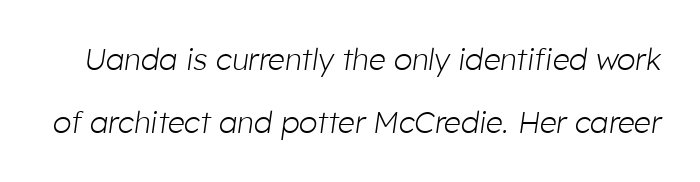
The image shows 30 px light type, italic (leaning right); set loose line spacing (2.11x), normal letter spacing, not underlined; low stroke contrast and a medium x-height.
